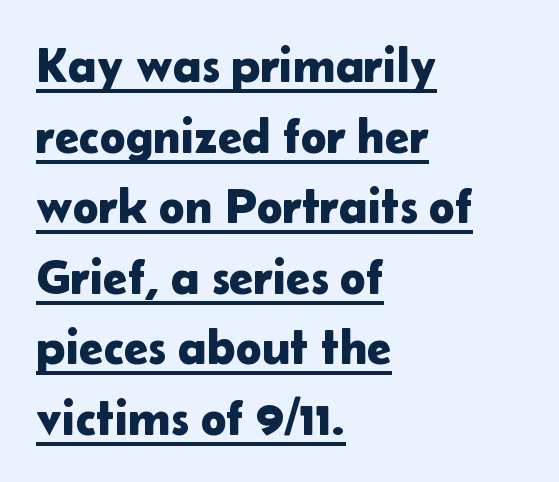
Q: Is the text italic (slanted)? A: No, it is upright.
Q: Is the typeface a serif or a sans-serif typeface? A: Sans-serif.
Q: Is the text underlined? A: Yes.
Q: How is the paragraph aligned? A: Left-aligned.
Q: Is the spacing between letters normal or unusually wide? A: Normal.
Q: Is the spacing between lines tight, normal or loose? A: Normal.
Q: Width (condensed, normal, or wide)? A: Normal.
Q: Stroke contrast? A: Low.
Q: x-height? A: Medium.
Q: Monospaced? A: No.
